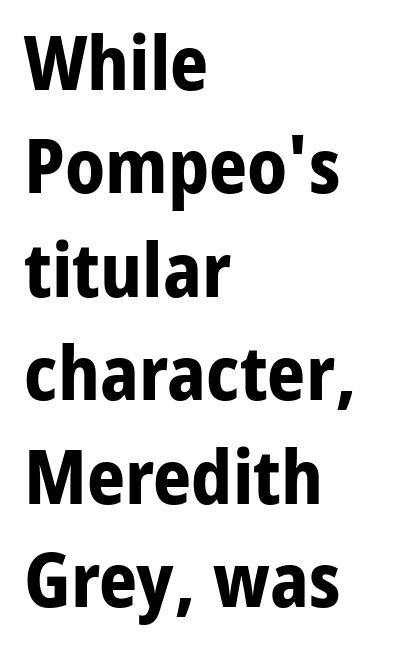
Q: Is the text bold? A: Yes.
Q: Is the text italic (slanted)? A: No, it is upright.
Q: Is the typeface a serif or a sans-serif typeface? A: Sans-serif.
Q: Is the text underlined? A: No.
Q: How is the paragraph aligned? A: Left-aligned.
Q: Is the spacing between letters normal or unusually wide? A: Normal.
Q: Is the spacing between lines tight, normal or loose? A: Normal.
Q: Width (condensed, normal, or wide)? A: Normal.
Q: Stroke contrast? A: Low.
Q: x-height? A: Medium.
Q: Monospaced? A: No.
